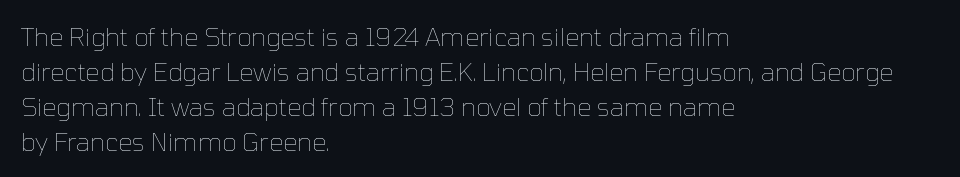
Nobody drew a line under any word here. The passage is arranged the way most books set body copy — flush left. Is the stroke heavy? The answer is a plain regular-or-lighter. Nobody touched the tracking dial on this one. A roman cut, with each character standing at attention. The space between consecutive lines is moderate.
